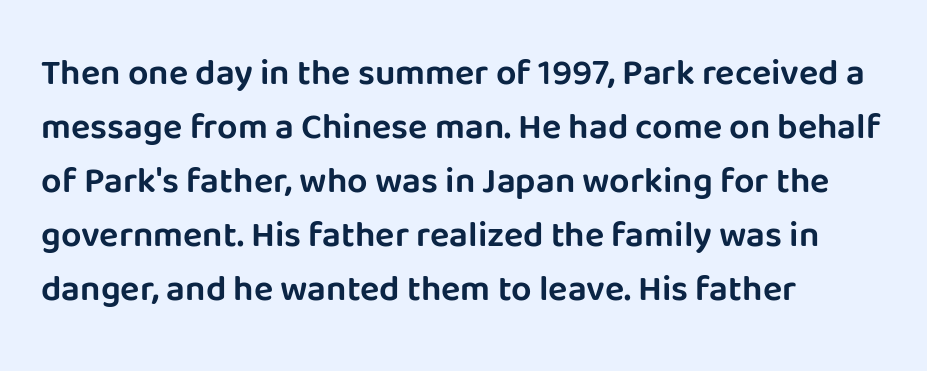
Font category for this specimen: sans-serif. What's the leading like? Ordinary, nothing unusual. Here the designer chose a conventional face with non-uniform glyph widths. Rule under the text: the space is simply empty. Do the letters lean? They stand straight. Here the glyphs are tracked normally, forming tight word shapes.
